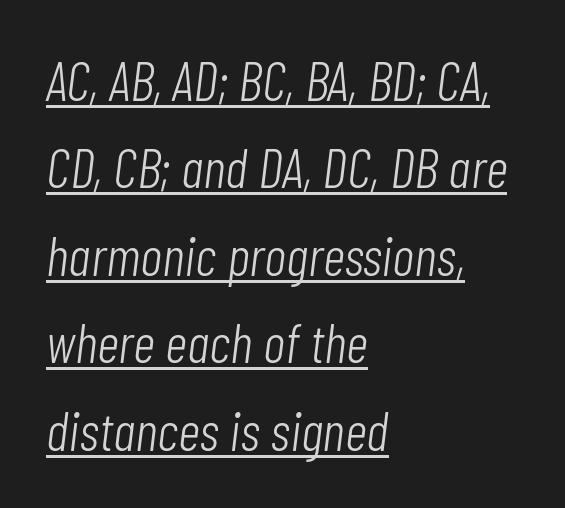
How would I describe the line gaps? Plain and ordinary. These lines were composed using italics. Every row of glyphs begins at an identical x-position on the left. Here the designer chose a conventional face with non-uniform glyph widths. How are the letters spaced? Ordinarily, with no added tracking. Weight class: somewhere from thin through regular.
